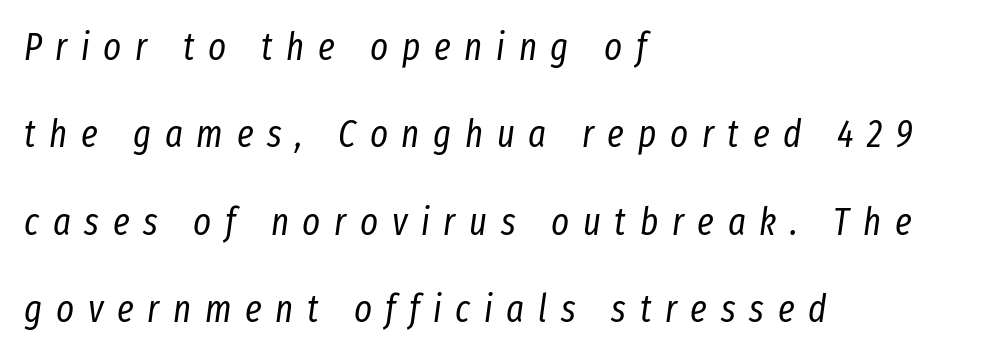
{"italic": "yes", "lean": "right", "slant_degrees": 8, "bold": "no", "weight": "regular", "width": "condensed", "stroke_contrast": "low", "x_height": "medium", "monospaced": "no", "underline": "no", "align": "left", "line_spacing": "loose", "line_spacing_ratio": 2.3, "letter_spacing": "wide", "letter_spacing_em": 0.36, "glyph_px": 38}
